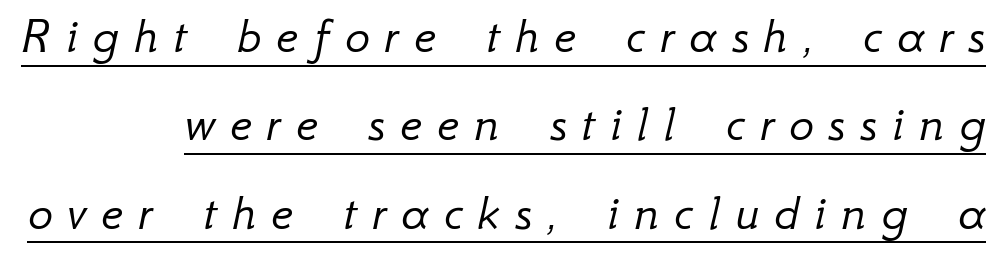
Varying glyph widths throughout — classic text-font behaviour. Beneath each row of characters lies a ruled line. Weight class: somewhere from thin through regular. There is plenty of visible air inserted between adjacent glyphs. Reading down the column, the eye jumps a familiar distance to each next line.
